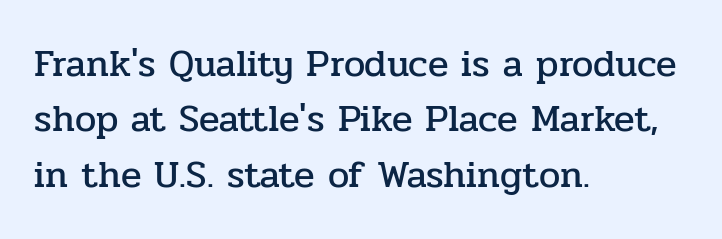
{"serif": "yes", "italic": "no", "width": "normal", "stroke_contrast": "low", "x_height": "medium", "monospaced": "no", "underline": "no", "align": "left", "line_spacing": "normal", "line_spacing_ratio": 1.46, "letter_spacing": "normal", "letter_spacing_em": 0.0, "glyph_px": 38}
